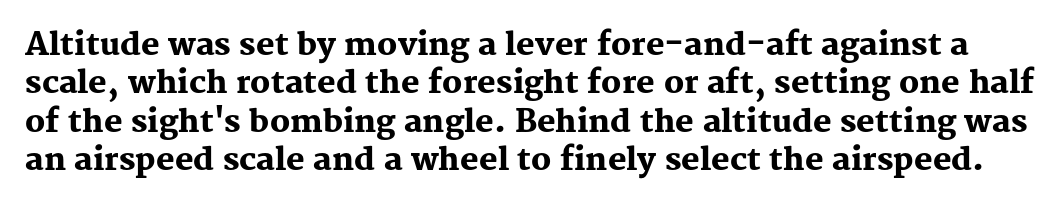
Q: Is the text bold? A: Yes.
Q: Is the text italic (slanted)? A: No, it is upright.
Q: Is the typeface a serif or a sans-serif typeface? A: Serif.
Q: Is the text underlined? A: No.
Q: Is the spacing between letters normal or unusually wide? A: Normal.
Q: Width (condensed, normal, or wide)? A: Normal.
Q: Stroke contrast? A: Medium.
Q: x-height? A: Medium.
Q: Monospaced? A: No.
